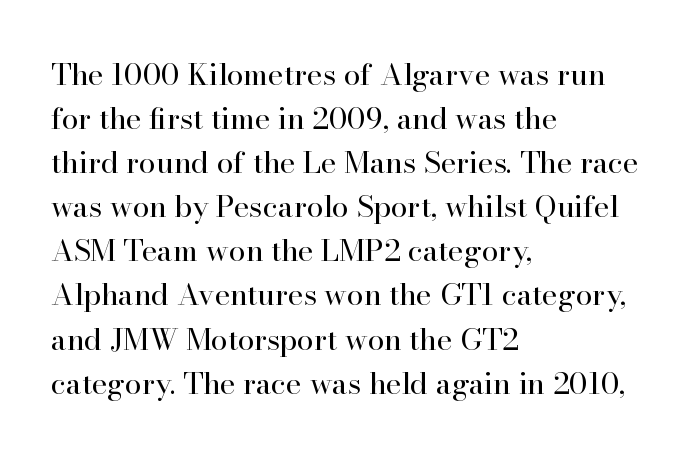
The image shows 30 px regular-weight serif type, upright; set left-aligned, normal line spacing (1.47x), normal letter spacing, not underlined; high stroke contrast and a small x-height.
